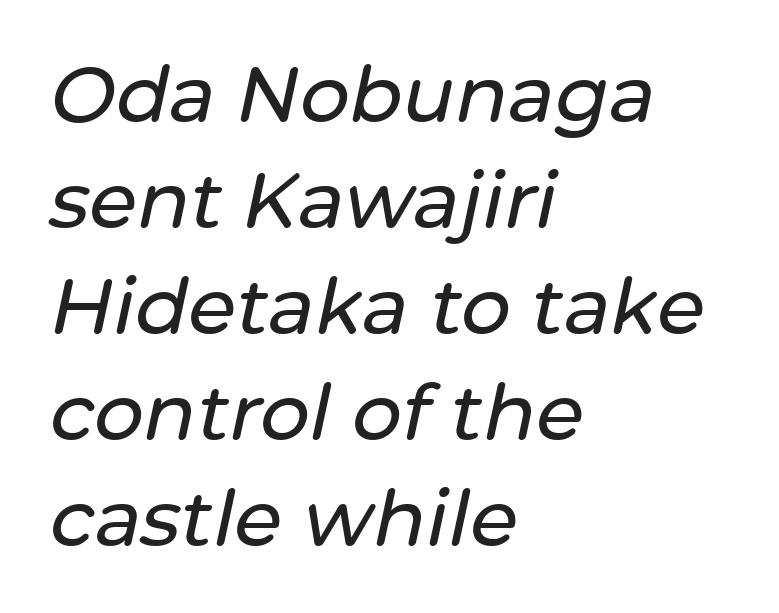
Reading down the block, your eye returns to a fixed left position each line. Glyph-to-glyph distance matches everyday printed text. The passage shown is not underscored anywhere. Looks like regular typesetting: each glyph gets only the width it needs. Tall strokes in this sample are angled rather than plumb.
